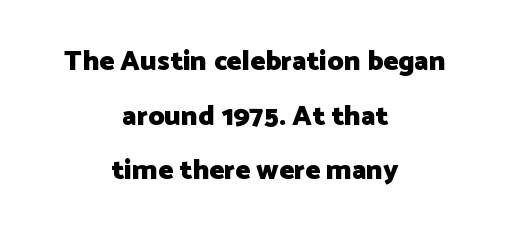
{"serif": "no", "italic": "no", "bold": "yes", "weight": "heavy", "width": "normal", "stroke_contrast": "low", "x_height": "medium", "monospaced": "no", "underline": "no", "align": "center", "line_spacing": "loose", "line_spacing_ratio": 1.95, "letter_spacing": "normal", "letter_spacing_em": 0.0, "glyph_px": 28}
